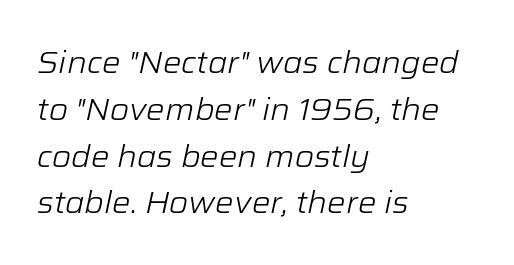
The image shows 31 px light type, italic (leaning right); set left-aligned, normal line spacing (1.51x), normal letter spacing, not underlined; low stroke contrast and a medium x-height.
